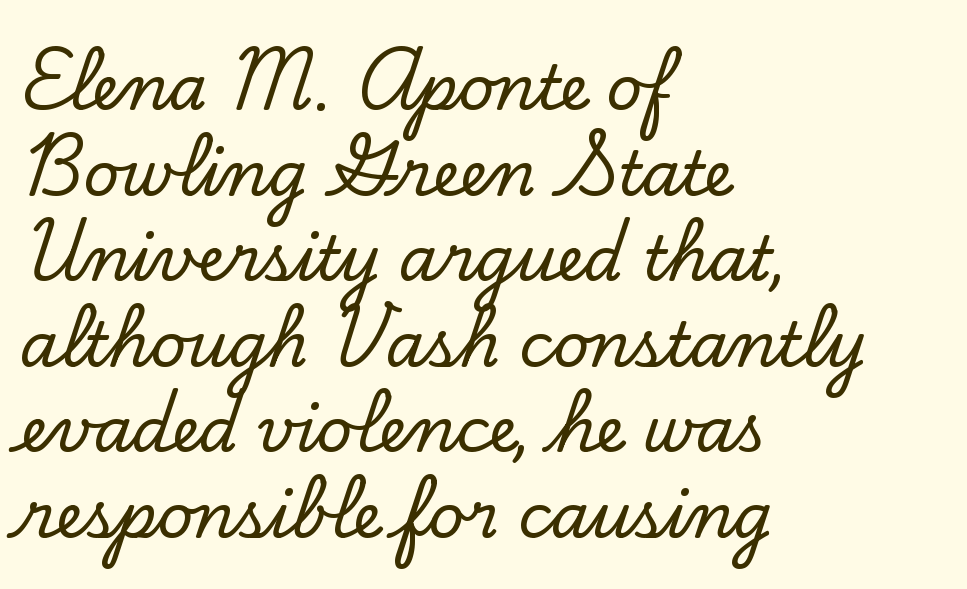
{"serif": "yes", "width": "normal", "stroke_contrast": "low", "x_height": "small", "monospaced": "no", "underline": "no", "align": "left", "line_spacing": "normal", "line_spacing_ratio": 1.38, "letter_spacing": "normal", "letter_spacing_em": 0.0, "glyph_px": 62}
